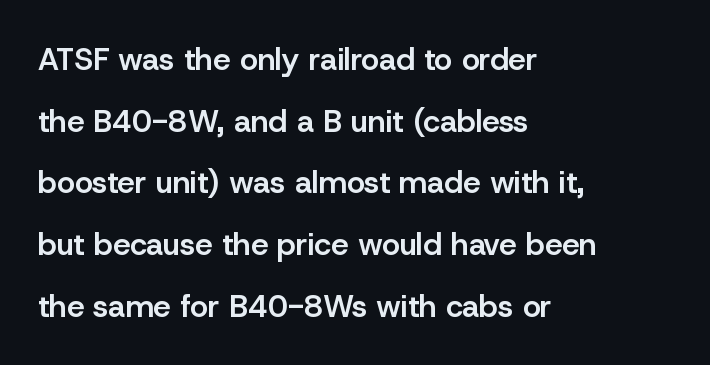
Q: Is the text bold? A: Semi-bold.
Q: Is the text italic (slanted)? A: No, it is upright.
Q: Is the typeface a serif or a sans-serif typeface? A: Sans-serif.
Q: Is the text underlined? A: No.
Q: How is the paragraph aligned? A: Left-aligned.
Q: Is the spacing between letters normal or unusually wide? A: Normal.
Q: Is the spacing between lines tight, normal or loose? A: Loose.
Q: Width (condensed, normal, or wide)? A: Normal.
Q: Stroke contrast? A: Low.
Q: x-height? A: Medium.
Q: Monospaced? A: No.
